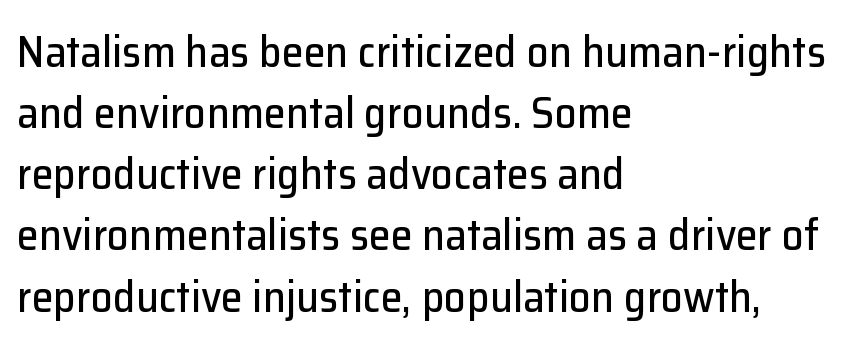
The glyphs in this specimen are sans serif. Bare-footed words on every line. Posture: upright roman. Does the copy run flush right? No — it runs flush left.
